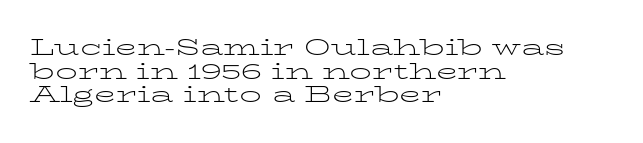
These lines stack with their left ends in a neat column. Is there much room between lines? No — they nearly touch. Observe the ordinary spacing: letters are neighbours, not strangers. Decoration check: the copy has no underline. The font sits on the lighter half of the weight spectrum, regular included.
